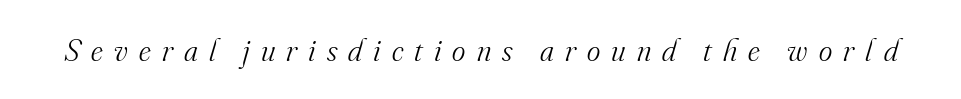
Q: Is the text bold? A: No.
Q: Is the text italic (slanted)? A: Yes, it leans right by about 16 degrees.
Q: Is the typeface a serif or a sans-serif typeface? A: Serif.
Q: Is the text underlined? A: No.
Q: Is the spacing between letters normal or unusually wide? A: Unusually wide.
Q: Width (condensed, normal, or wide)? A: Normal.
Q: Stroke contrast? A: Medium.
Q: x-height? A: Small.
Q: Monospaced? A: No.
